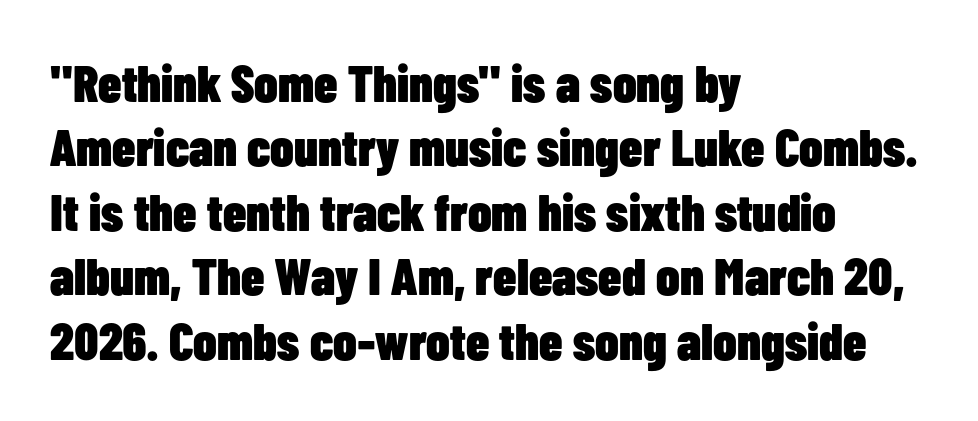
Q: Is the text bold? A: Yes.
Q: Is the text italic (slanted)? A: No, it is upright.
Q: Is the typeface a serif or a sans-serif typeface? A: Sans-serif.
Q: Is the text underlined? A: No.
Q: How is the paragraph aligned? A: Left-aligned.
Q: Is the spacing between letters normal or unusually wide? A: Normal.
Q: Width (condensed, normal, or wide)? A: Condensed.
Q: Stroke contrast? A: Low.
Q: x-height? A: Medium.
Q: Monospaced? A: No.
